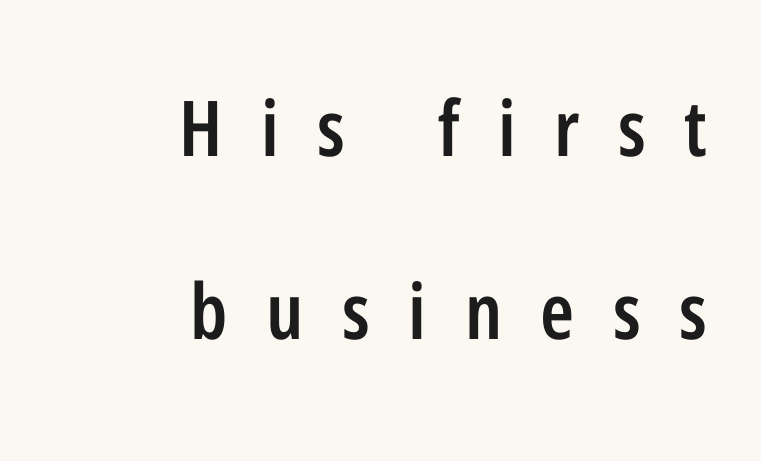
The image shows 77 px semibold, condensed sans-serif type, upright; set right-aligned, loose line spacing (2.38x), unusually wide letter spacing (+0.5 em), not underlined; low stroke contrast and a medium x-height.
